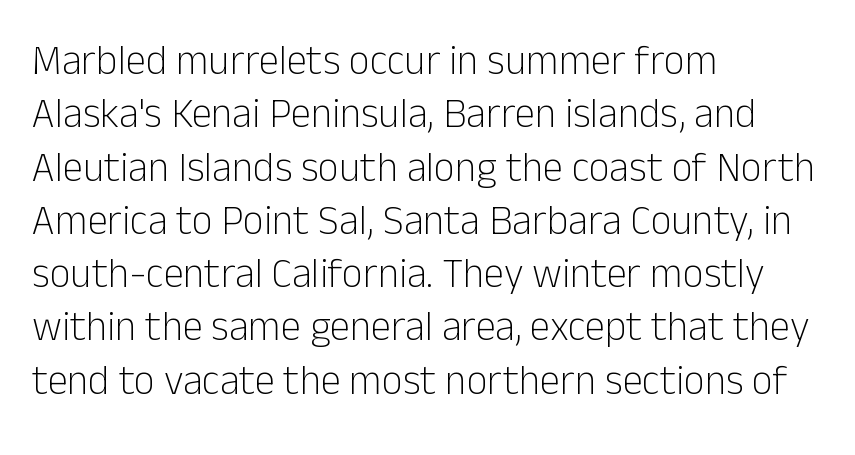
The image shows 41 px light sans-serif type, upright; set left-aligned, normal line spacing (1.3x), normal letter spacing, not underlined; low stroke contrast and a medium x-height.
